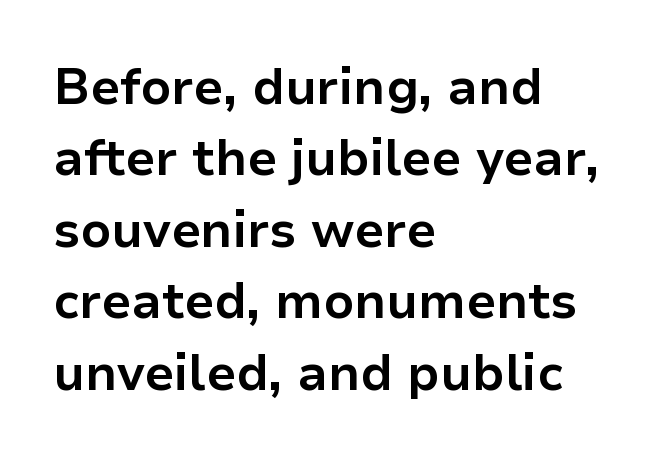
The image shows 50 px bold sans-serif type, upright; set left-aligned, normal line spacing (1.43x), normal letter spacing, not underlined; low stroke contrast and a medium x-height.
